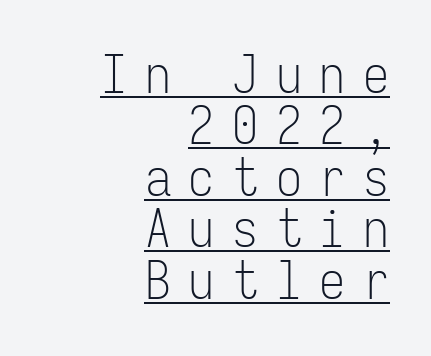
One-word summary of the alignment: right. Summary of weight: not heavy and not bold. This rendering employs a face without finishing strokes, i.e., a sans-serif. Tightly led — the rows are bunched. Every word sits above its own underline.
